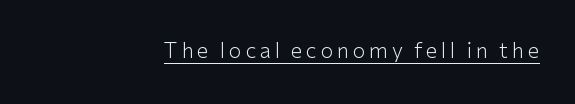
The image shows 21 px text type, upright; set right-aligned, underlined.
